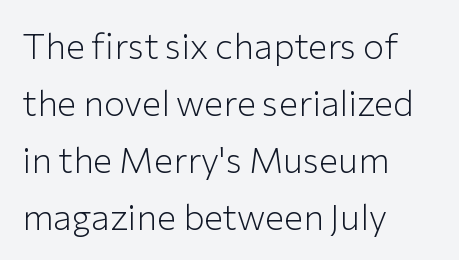
Summary of vertical rhythm: regular, with standard interline spacing. Line starts are locked; line ends wander. Style check: upright. Descender tails drop into unmarked territory. The face looks like a standard text weight, possibly lighter. The characters display no serif detailing; their extremities are plain.
